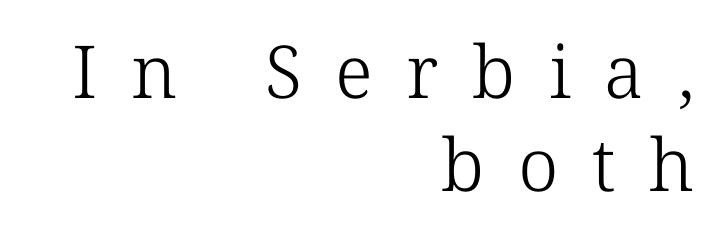
The image shows 73 px light serif type, upright; set right-aligned, normal line spacing (1.28x), unusually wide letter spacing (+0.46 em), not underlined; low stroke contrast and a medium x-height.
